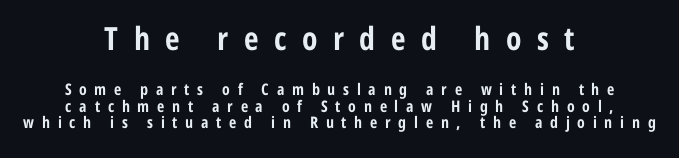
{"serif": "no", "italic": "no", "bold": "yes", "weight": "bold", "width": "condensed", "stroke_contrast": "low", "x_height": "medium", "monospaced": "no", "underline": "no", "align": "center", "line_spacing": "tight", "line_spacing_ratio": 1.04, "letter_spacing": "wide", "letter_spacing_em": 0.48, "larger_block": "first", "size_ratio": 2.0, "glyph_px": 32}
